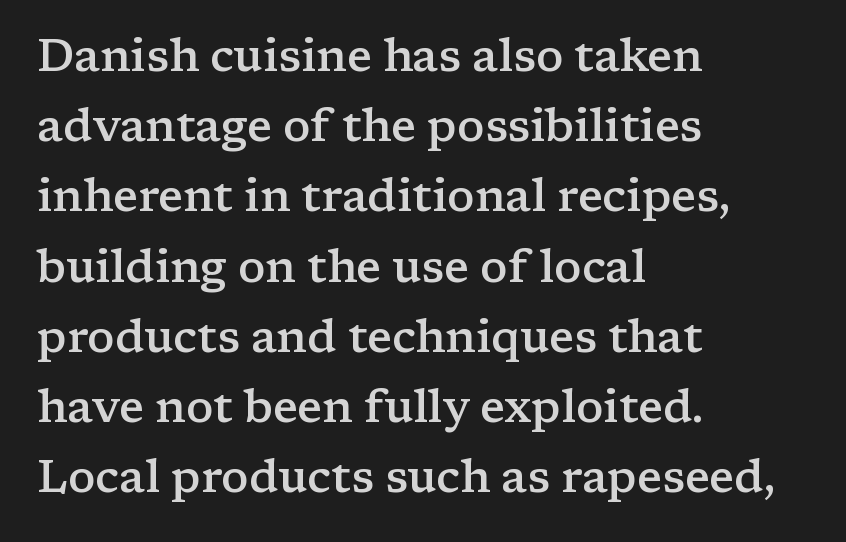
This rendering features lettering with no underline. Set as a demibold, roughly 600 on the weight scale. The vertical gap from one line to the next is medium. A typesetter would mark this as roman, not italic. Looks like regular typesetting: each glyph gets only the width it needs. Students, note that the glyphs here touch the page at normal intervals.
